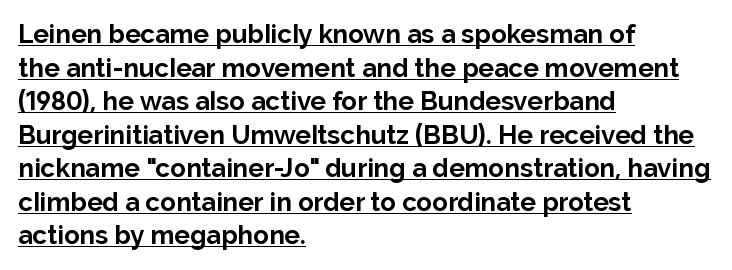
Q: Is the text bold? A: Yes.
Q: Is the text italic (slanted)? A: No, it is upright.
Q: Is the text underlined? A: Yes.
Q: How is the paragraph aligned? A: Left-aligned.
Q: Is the spacing between letters normal or unusually wide? A: Normal.
Q: Is the spacing between lines tight, normal or loose? A: Normal.
